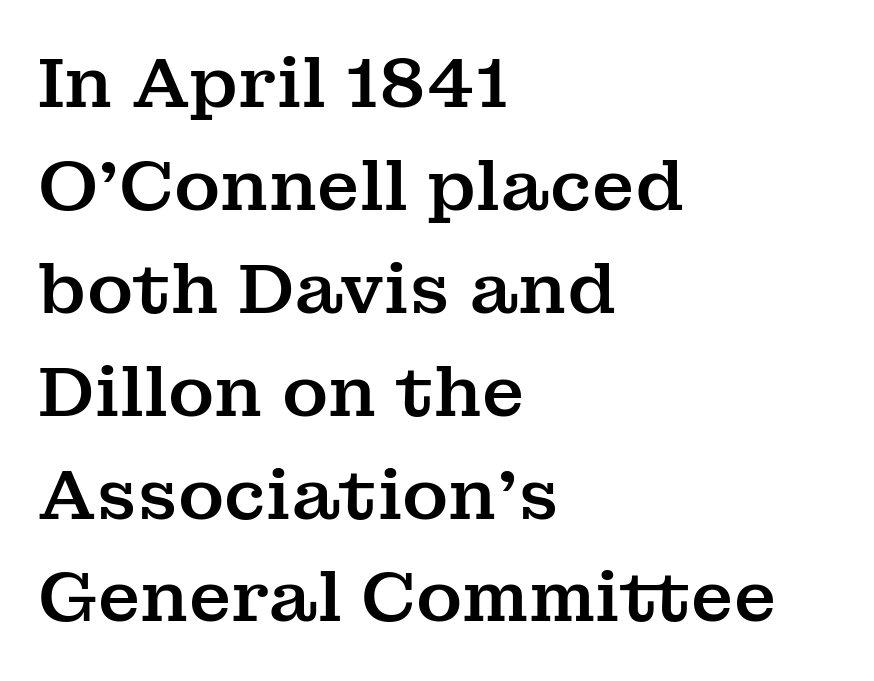
{"serif": "yes", "italic": "no", "width": "normal", "stroke_contrast": "medium", "x_height": "medium", "monospaced": "no", "underline": "no", "align": "left", "line_spacing": "normal", "line_spacing_ratio": 1.47, "letter_spacing": "normal", "letter_spacing_em": 0.0, "glyph_px": 70}
